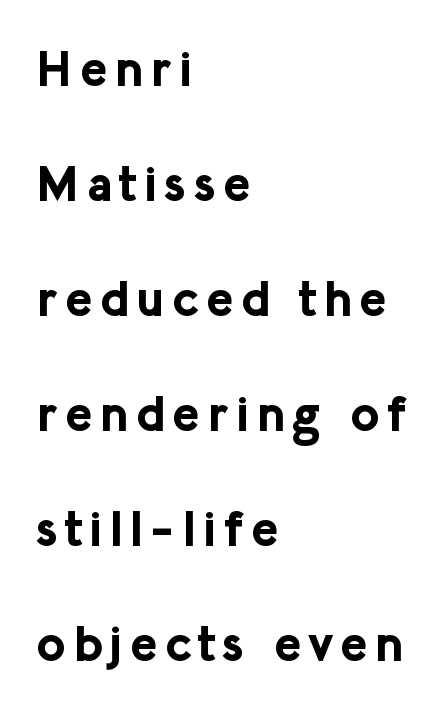
Q: Is the text bold? A: Yes.
Q: Is the text italic (slanted)? A: No, it is upright.
Q: Is the typeface a serif or a sans-serif typeface? A: Sans-serif.
Q: Is the text underlined? A: No.
Q: How is the paragraph aligned? A: Left-aligned.
Q: Is the spacing between lines tight, normal or loose? A: Loose.
Q: Width (condensed, normal, or wide)? A: Normal.
Q: Stroke contrast? A: Low.
Q: x-height? A: Medium.
Q: Monospaced? A: No.
